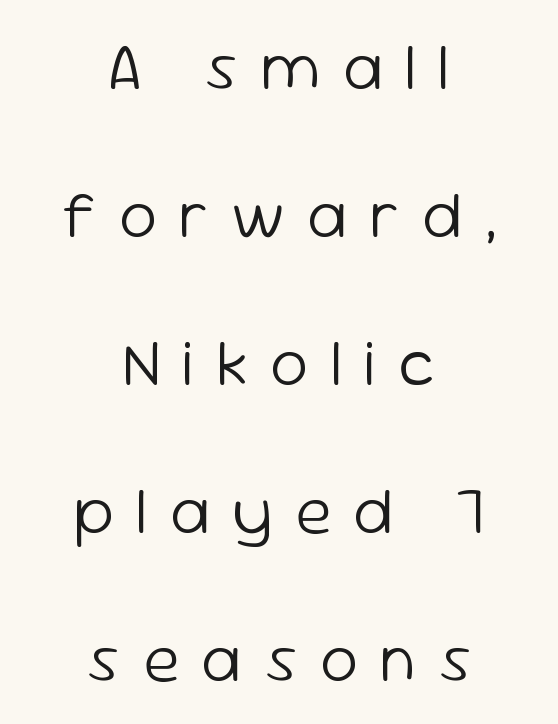
Q: Is the text bold? A: No.
Q: Is the text italic (slanted)? A: No, it is upright.
Q: Is the typeface a serif or a sans-serif typeface? A: Sans-serif.
Q: Is the text underlined? A: No.
Q: How is the paragraph aligned? A: Centered.
Q: Is the spacing between letters normal or unusually wide? A: Unusually wide.
Q: Is the spacing between lines tight, normal or loose? A: Loose.
Q: Width (condensed, normal, or wide)? A: Normal.
Q: Stroke contrast? A: Low.
Q: x-height? A: Medium.
Q: Monospaced? A: No.
